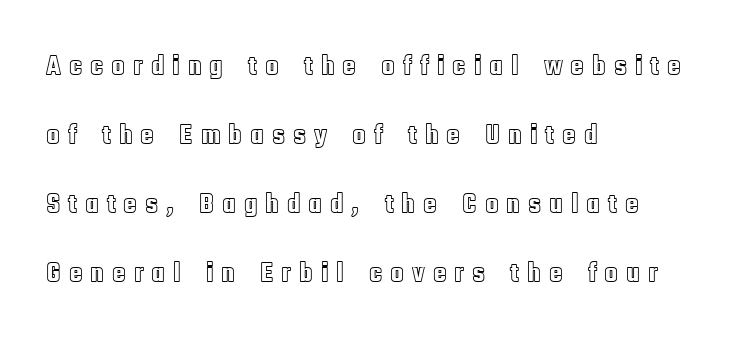
The image shows 28 px condensed type, upright; set left-aligned, loose line spacing (2.47x), unusually wide letter spacing (+0.28 em), not underlined; a large x-height.
